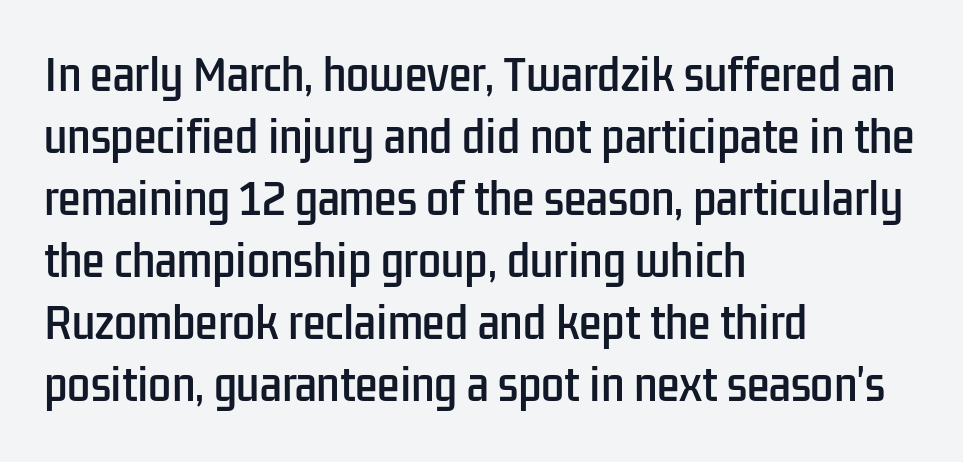
Q: Is the text italic (slanted)? A: No, it is upright.
Q: Is the typeface a serif or a sans-serif typeface? A: Sans-serif.
Q: Is the text underlined? A: No.
Q: How is the paragraph aligned? A: Left-aligned.
Q: Is the spacing between letters normal or unusually wide? A: Normal.
Q: Is the spacing between lines tight, normal or loose? A: Normal.
Q: Width (condensed, normal, or wide)? A: Condensed.
Q: Stroke contrast? A: Low.
Q: x-height? A: Medium.
Q: Monospaced? A: No.
